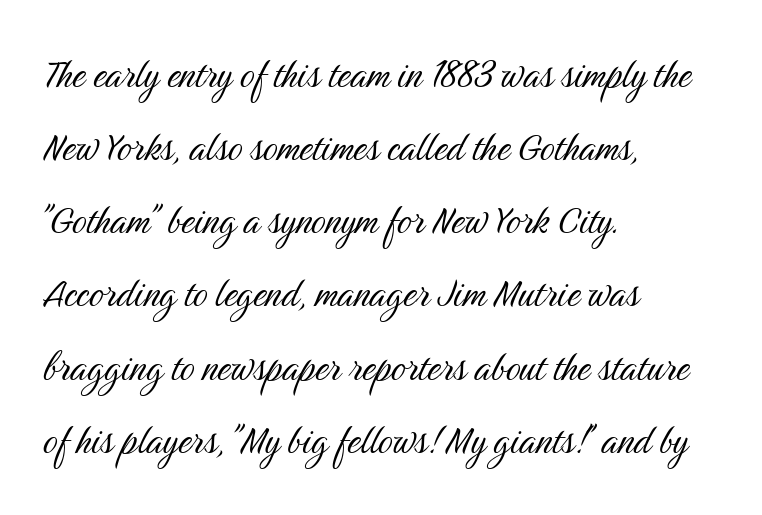
The image shows 46 px light, condensed sans-serif type; set left-aligned, normal line spacing (1.59x), normal letter spacing, not underlined; medium stroke contrast and a medium x-height.
